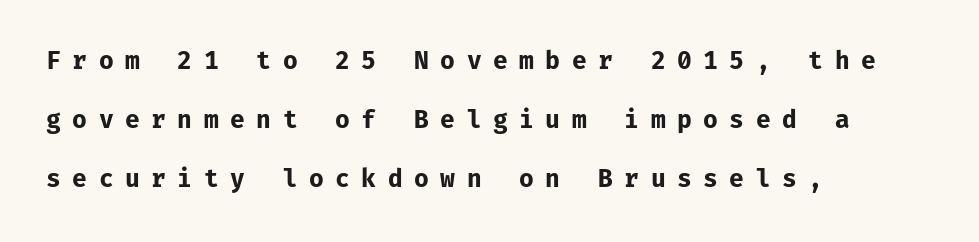
The image shows 24 px bold type, upright; set left-aligned, loose line spacing (2.46x), unusually wide letter spacing (+0.48 em), not underlined.
